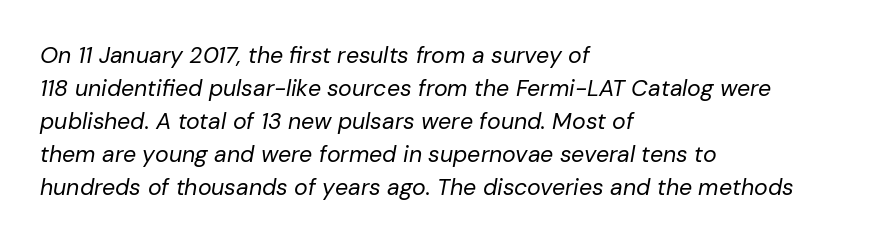
Plain, unruled lines of type. Vertically, the passage feels balanced, rows spaced as you'd expect. Nobody touched the tracking dial on this one. The paragraph has a hard left edge and a soft right edge. The cut favours lightness, reaching ordinary text weight at its darkest. The letters are slanted; this is an italic face.
